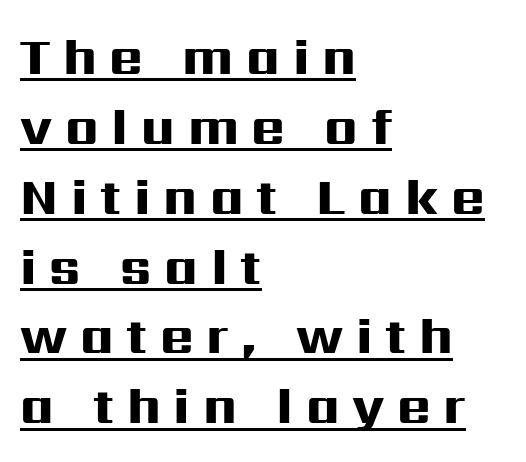
{"serif": "no", "italic": "no", "bold": "yes", "weight": "heavy", "width": "wide", "stroke_contrast": "high", "x_height": "medium", "monospaced": "no", "underline": "yes", "align": "left", "line_spacing": "normal", "line_spacing_ratio": 1.37, "letter_spacing": "wide", "letter_spacing_em": 0.25, "glyph_px": 51}
